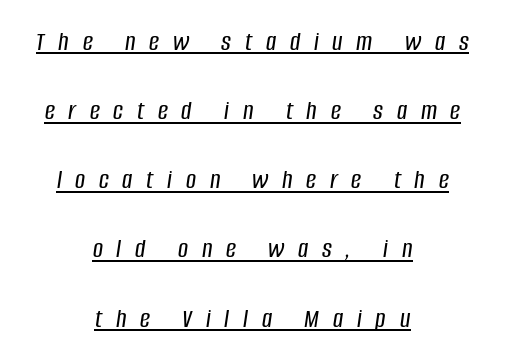
{"italic": "yes", "lean": "right", "slant_degrees": 8, "width": "condensed", "stroke_contrast": "low", "x_height": "large", "monospaced": "no", "underline": "yes", "align": "center", "line_spacing": "loose", "line_spacing_ratio": 2.47, "letter_spacing": "wide", "letter_spacing_em": 0.49, "glyph_px": 28}
